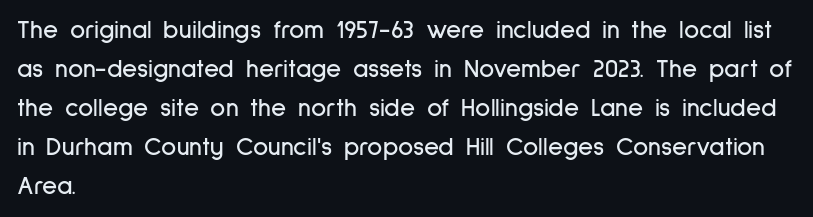
{"italic": "no", "underline": "no", "align": "left", "line_spacing": "normal", "line_spacing_ratio": 1.5, "letter_spacing": "normal", "letter_spacing_em": 0.0, "glyph_px": 26}
